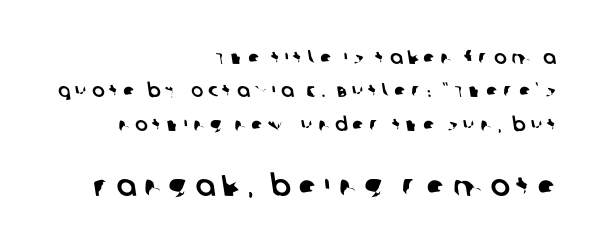
The image shows 29 px sans-serif type; set right-aligned, line spacing 1.76x, unusually wide letter spacing (+0.27 em), not underlined; the second (bottom) block is 1.53x larger; low stroke contrast and a large x-height.
